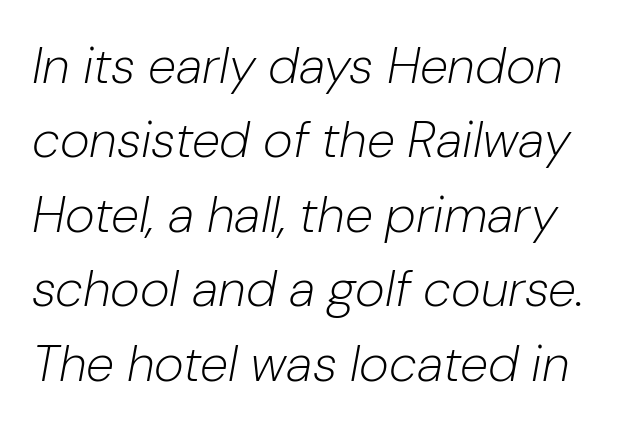
These lines are rendered in a variable-pitch font. Quick note: italic. If you measured baseline to baseline, you'd find a middling distance. Compared with typical body copy, the letter spacing here is the same. The weight would be labelled regular, book, light, or lighter still. The passage shown is not underscored anywhere.
